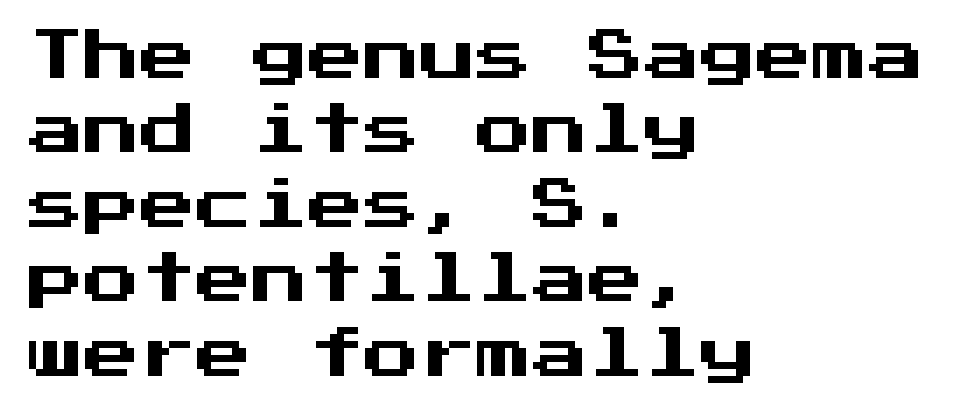
Glance below the letters and you will spot only blank space. This is sans-serif lettering, the kind often seen on screens and signage. Standard letterfit; no display-style spreading of the glyphs. Posture: vertical.
